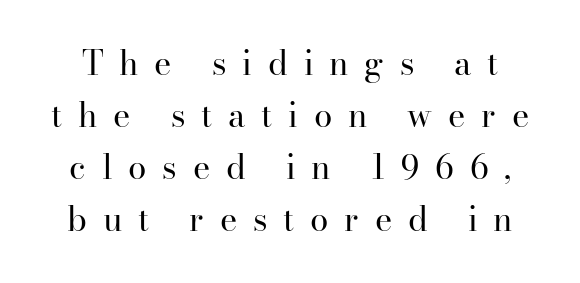
Q: Is the text bold? A: No.
Q: Is the text italic (slanted)? A: No, it is upright.
Q: Is the typeface a serif or a sans-serif typeface? A: Serif.
Q: Is the text underlined? A: No.
Q: Is the spacing between letters normal or unusually wide? A: Unusually wide.
Q: Is the spacing between lines tight, normal or loose? A: Normal.
Q: Width (condensed, normal, or wide)? A: Normal.
Q: Stroke contrast? A: High.
Q: x-height? A: Small.
Q: Monospaced? A: No.
